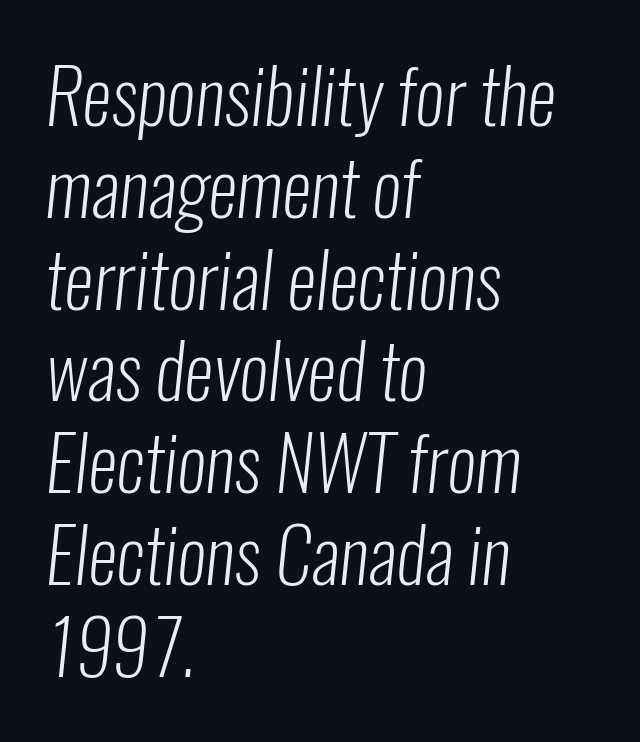
Nothing unusual about the tracking: characters are spaced as the font intends. Observe the absence of serifs on each vertical stroke in this sample. The passage shown is not underscored anywhere. The rendering anchors every line to the left-hand side. Letters have the restrained weight of plain body copy at most.
